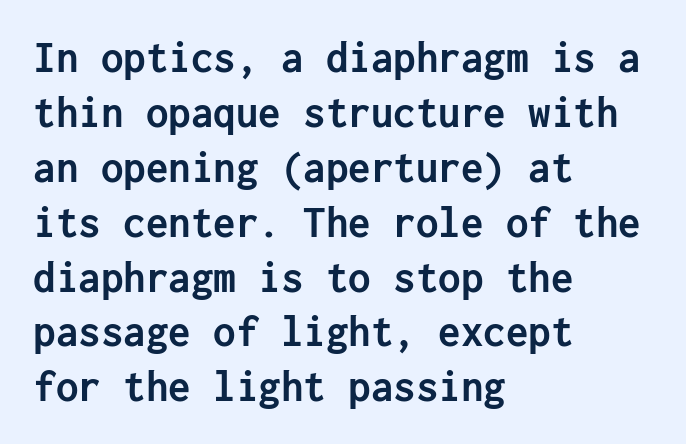
Q: Is the text bold? A: Yes.
Q: Is the text italic (slanted)? A: No, it is upright.
Q: Is the typeface a serif or a sans-serif typeface? A: Sans-serif.
Q: Is the text underlined? A: No.
Q: How is the paragraph aligned? A: Left-aligned.
Q: Is the spacing between letters normal or unusually wide? A: Normal.
Q: Width (condensed, normal, or wide)? A: Normal.
Q: Stroke contrast? A: Low.
Q: x-height? A: Medium.
